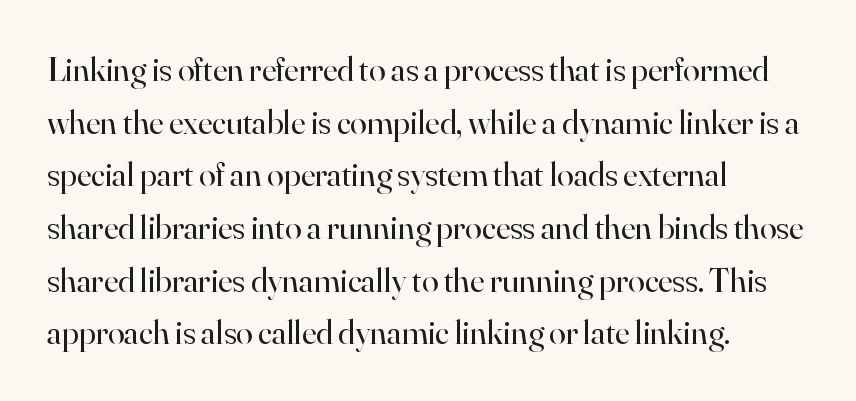
{"serif": "yes", "italic": "no", "bold": "no", "weight": "regular", "width": "normal", "stroke_contrast": "high", "x_height": "small", "monospaced": "no", "underline": "no", "align": "left", "line_spacing": "normal", "line_spacing_ratio": 1.55, "letter_spacing": "normal", "letter_spacing_em": 0.0, "glyph_px": 34}
